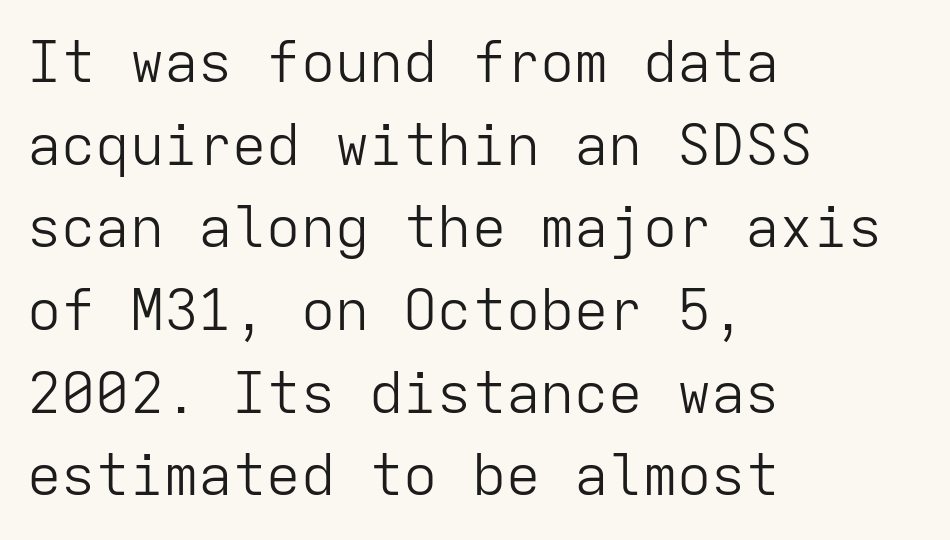
{"serif": "no", "italic": "no", "bold": "no", "weight": "light", "width": "normal", "stroke_contrast": "low", "x_height": "medium", "monospaced": "yes", "underline": "no", "align": "left", "line_spacing": "normal", "line_spacing_ratio": 1.45, "letter_spacing": "normal", "letter_spacing_em": 0.0, "glyph_px": 57}
